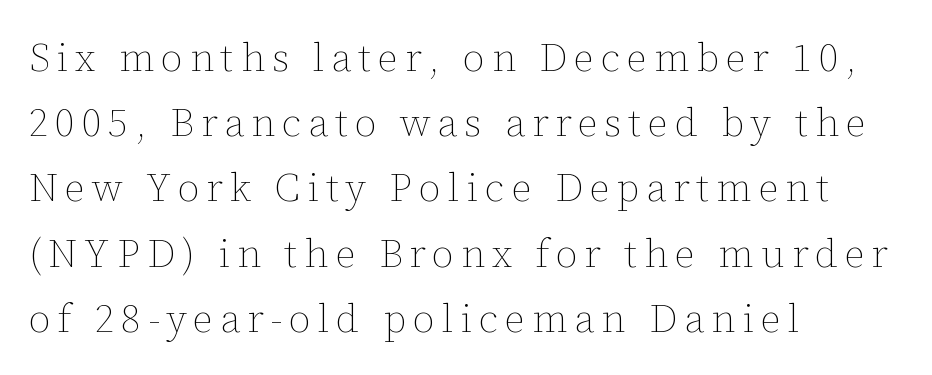
{"italic": "no", "bold": "no", "weight": "thin", "width": "normal", "stroke_contrast": "low", "x_height": "medium", "monospaced": "no", "underline": "no", "align": "left", "line_spacing": "normal", "line_spacing_ratio": 1.63, "glyph_px": 40}
